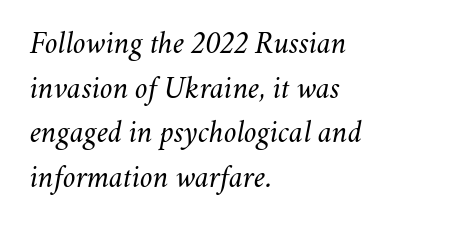
The image shows 31 px regular-weight type, italic (leaning right); set left-aligned, normal line spacing (1.44x), normal letter spacing, not underlined; medium stroke contrast and a small x-height.
